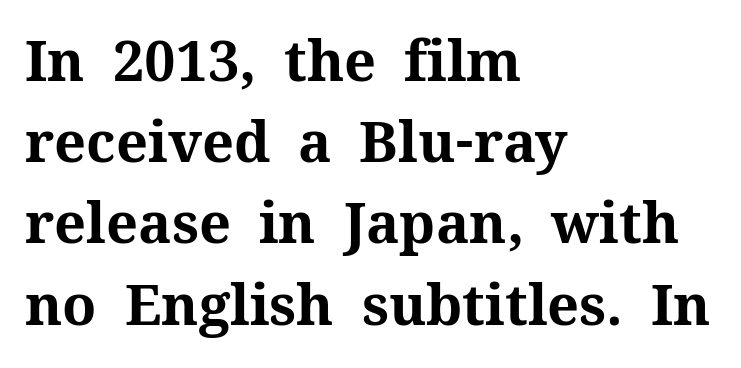
Q: Is the text bold? A: Yes.
Q: Is the text italic (slanted)? A: No, it is upright.
Q: Is the typeface a serif or a sans-serif typeface? A: Serif.
Q: Is the text underlined? A: No.
Q: How is the paragraph aligned? A: Left-aligned.
Q: Is the spacing between letters normal or unusually wide? A: Normal.
Q: Is the spacing between lines tight, normal or loose? A: Normal.
Q: Width (condensed, normal, or wide)? A: Normal.
Q: Stroke contrast? A: Medium.
Q: x-height? A: Medium.
Q: Monospaced? A: No.
